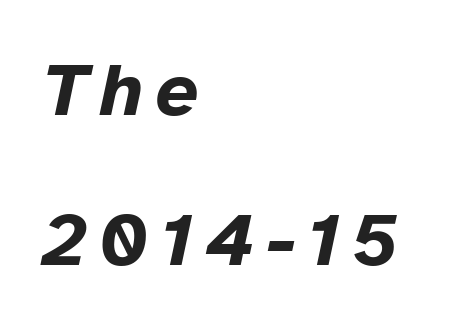
Q: Is the text bold? A: Yes.
Q: Is the text italic (slanted)? A: Yes, it leans right by about 12 degrees.
Q: Is the text underlined? A: No.
Q: How is the paragraph aligned? A: Left-aligned.
Q: Is the spacing between lines tight, normal or loose? A: Loose.
Q: Width (condensed, normal, or wide)? A: Normal.
Q: Stroke contrast? A: Low.
Q: x-height? A: Medium.
Q: Monospaced? A: No.
